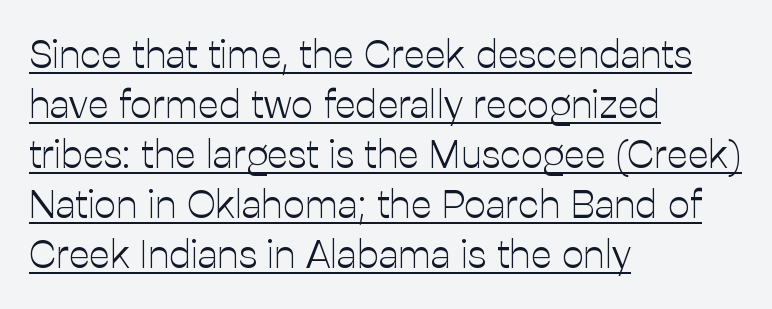
Q: Is the text bold? A: No.
Q: Is the text italic (slanted)? A: No, it is upright.
Q: Is the typeface a serif or a sans-serif typeface? A: Sans-serif.
Q: Is the text underlined? A: Yes.
Q: How is the paragraph aligned? A: Left-aligned.
Q: Is the spacing between letters normal or unusually wide? A: Normal.
Q: Is the spacing between lines tight, normal or loose? A: Normal.
Q: Width (condensed, normal, or wide)? A: Normal.
Q: Stroke contrast? A: Low.
Q: x-height? A: Medium.
Q: Monospaced? A: No.
